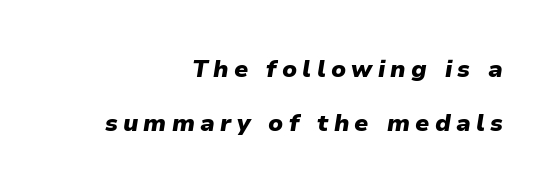
{"italic": "yes", "lean": "right", "slant_degrees": 9, "bold": "yes", "underline": "no", "align": "right", "line_spacing": "loose", "line_spacing_ratio": 2.25, "letter_spacing": "wide", "letter_spacing_em": 0.22, "glyph_px": 24}
